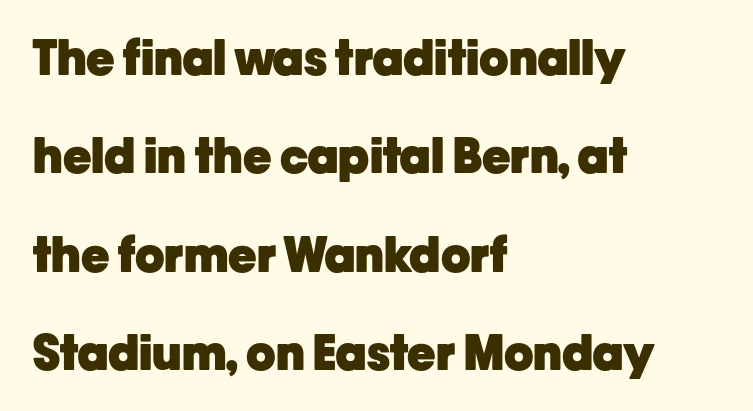
Regarding leading, the lines here are spaced well apart. Alignment: flush left. Every stem runs plumb, perpendicular to the baseline. How are the letters spaced? Ordinarily, with no added tracking.
